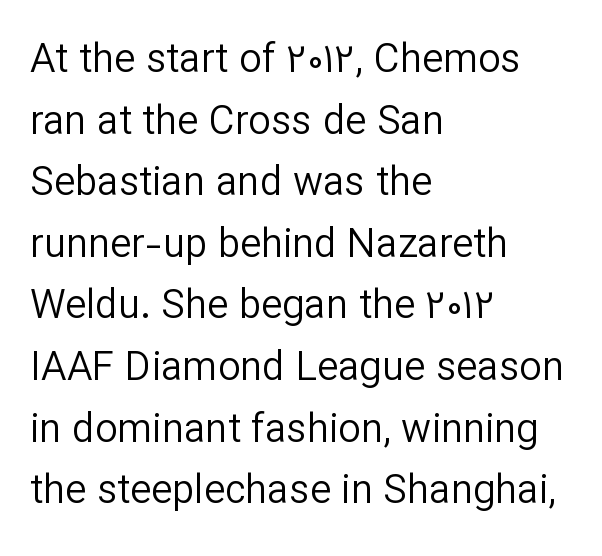
The image shows 40 px regular-weight sans-serif type, upright; set left-aligned, normal line spacing (1.54x), normal letter spacing, not underlined; low stroke contrast and a medium x-height.
